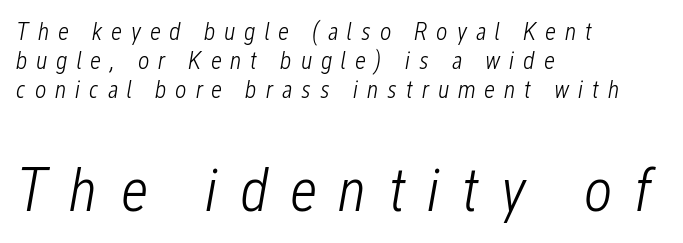
{"italic": "yes", "lean": "right", "slant_degrees": 12, "bold": "no", "weight": "light", "width": "condensed", "stroke_contrast": "low", "x_height": "medium", "monospaced": "no", "underline": "no", "align": "left", "line_spacing_ratio": 1.16, "letter_spacing": "wide", "letter_spacing_em": 0.35, "larger_block": "second", "size_ratio": 2.48, "glyph_px": 62}
